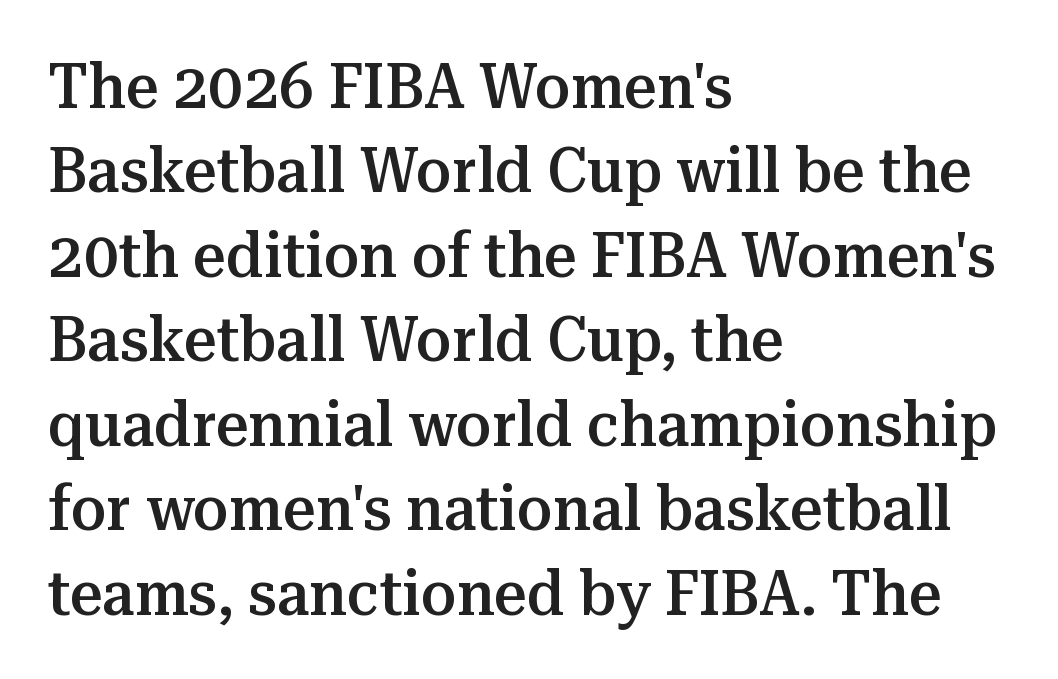
Students, observe: this is what conventionally led text looks like. Summary of weight: moderately heavy, a semibold. Serif or sans? Serif — the stroke terminals have little feet. This sample is left-justified, so line endings fall wherever the words run out. The face used here is proportionally spaced, like ordinary book or web type. Letters rest on an invisible, unmarked baseline.
